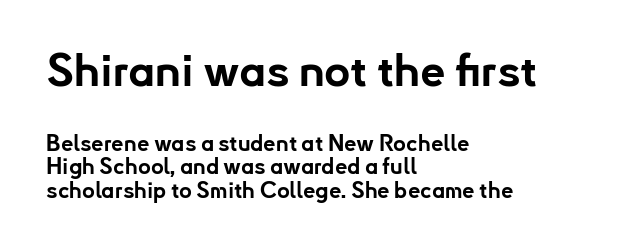
Q: Is the text bold? A: Yes.
Q: Is the text italic (slanted)? A: No, it is upright.
Q: Is the typeface a serif or a sans-serif typeface? A: Sans-serif.
Q: Is the text underlined? A: No.
Q: How is the paragraph aligned? A: Left-aligned.
Q: Is the spacing between letters normal or unusually wide? A: Normal.
Q: Is the spacing between lines tight, normal or loose? A: Tight.
Q: Which block of text is set in a larger size, the first (top) or the second (bottom)? A: The first (top) one.
Q: Width (condensed, normal, or wide)? A: Normal.
Q: Stroke contrast? A: Low.
Q: x-height? A: Small.
Q: Monospaced? A: No.
